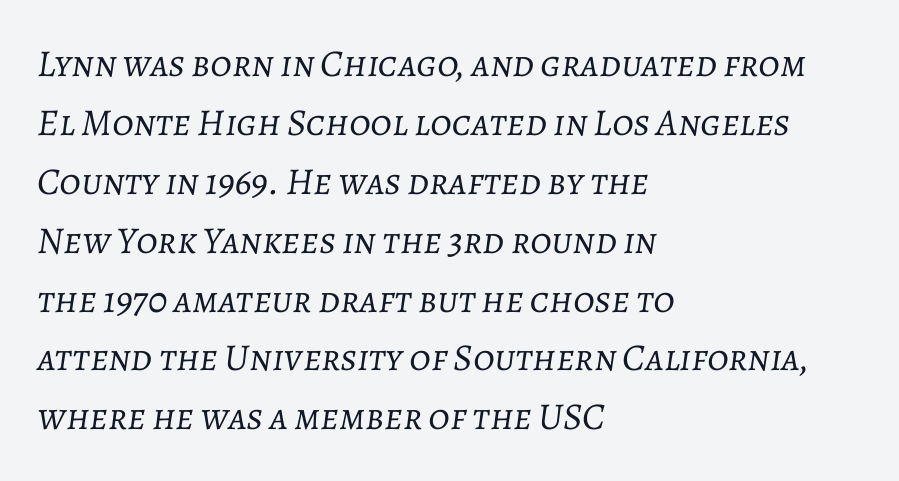
The image shows 38 px light type, italic (leaning right); set left-aligned, normal line spacing (1.55x), normal letter spacing, not underlined; low stroke contrast and a medium x-height.
